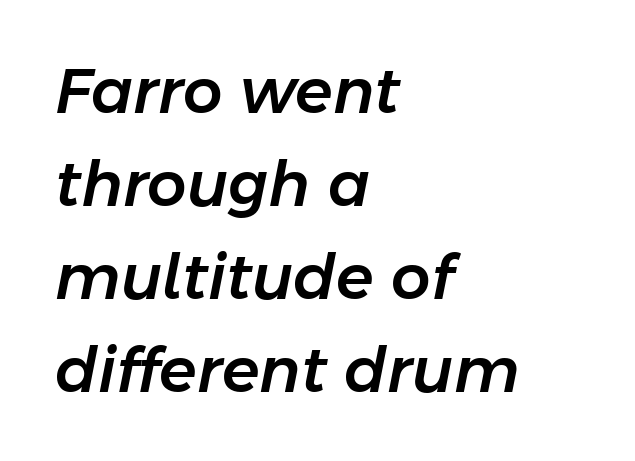
Q: Is the text italic (slanted)? A: Yes, it leans right by about 11 degrees.
Q: Is the text underlined? A: No.
Q: How is the paragraph aligned? A: Left-aligned.
Q: Is the spacing between letters normal or unusually wide? A: Normal.
Q: Is the spacing between lines tight, normal or loose? A: Normal.
Q: Width (condensed, normal, or wide)? A: Normal.
Q: Stroke contrast? A: Low.
Q: x-height? A: Medium.
Q: Monospaced? A: No.
